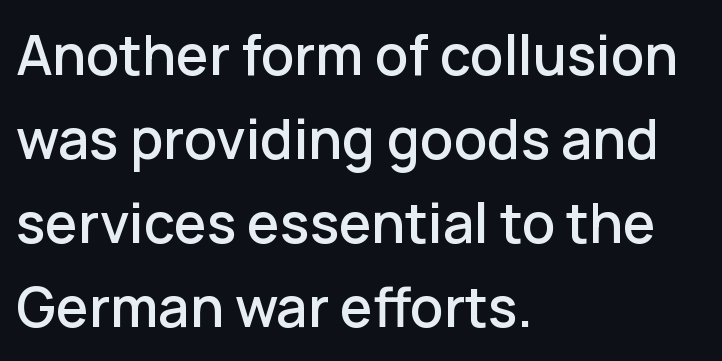
{"serif": "no", "italic": "no", "width": "normal", "stroke_contrast": "low", "x_height": "medium", "monospaced": "no", "underline": "no", "align": "left", "line_spacing": "normal", "line_spacing_ratio": 1.53, "letter_spacing": "normal", "letter_spacing_em": 0.0, "glyph_px": 55}
